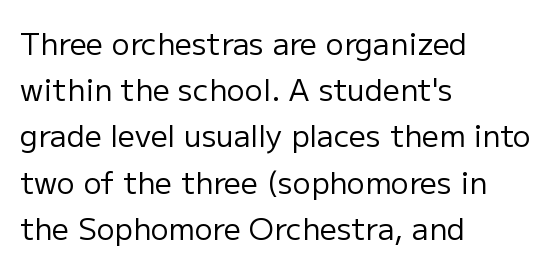
The image shows 30 px regular-weight sans-serif type, upright; set left-aligned, normal line spacing (1.54x), normal letter spacing, not underlined; low stroke contrast and a medium x-height.
